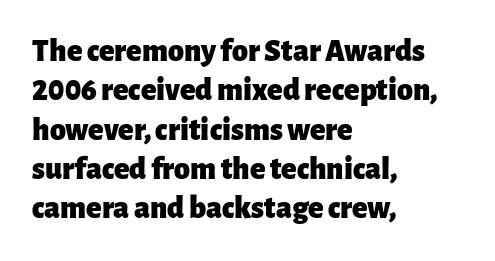
The image shows 32 px heavy sans-serif type, upright; set left-aligned, line spacing 1.23x, normal letter spacing, not underlined; low stroke contrast and a medium x-height.
